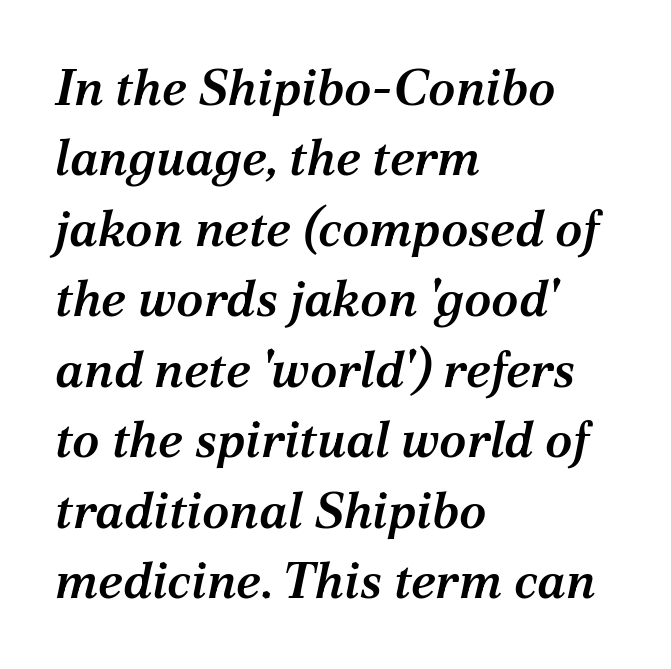
Q: Is the text bold? A: Semi-bold.
Q: Is the text italic (slanted)? A: Yes, it leans right by about 12 degrees.
Q: Is the typeface a serif or a sans-serif typeface? A: Serif.
Q: Is the text underlined? A: No.
Q: How is the paragraph aligned? A: Left-aligned.
Q: Is the spacing between letters normal or unusually wide? A: Normal.
Q: Is the spacing between lines tight, normal or loose? A: Normal.
Q: Width (condensed, normal, or wide)? A: Normal.
Q: Stroke contrast? A: Medium.
Q: x-height? A: Medium.
Q: Monospaced? A: No.
